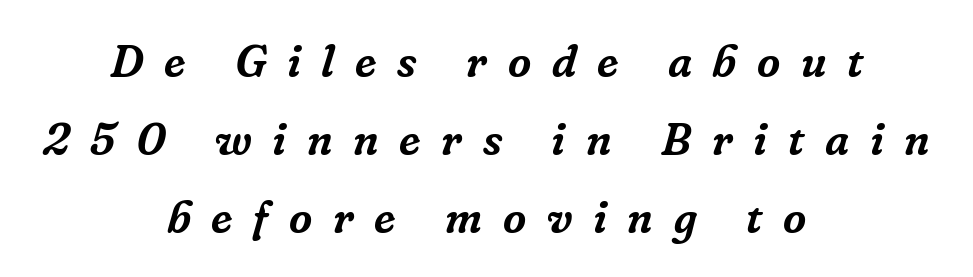
Check where the strokes stop: tiny serifs finish them off. Decoration check: the copy has no underline. This rendering uses center alignment, leaving both contours irregular but symmetric. Looks like regular typesetting: each glyph gets only the width it needs. Is the type slanted? Yes — the strokes lean at a clear angle. This sample uses expanded letter spacing, leaving extra air between glyphs.
